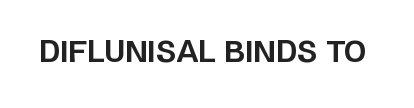
Q: Is the text bold? A: Yes.
Q: Is the text italic (slanted)? A: No, it is upright.
Q: Is the typeface a serif or a sans-serif typeface? A: Sans-serif.
Q: Is the text underlined? A: No.
Q: Is the spacing between letters normal or unusually wide? A: Normal.
Q: Width (condensed, normal, or wide)? A: Normal.
Q: Stroke contrast? A: Low.
Q: x-height? A: Large.
Q: Monospaced? A: No.
